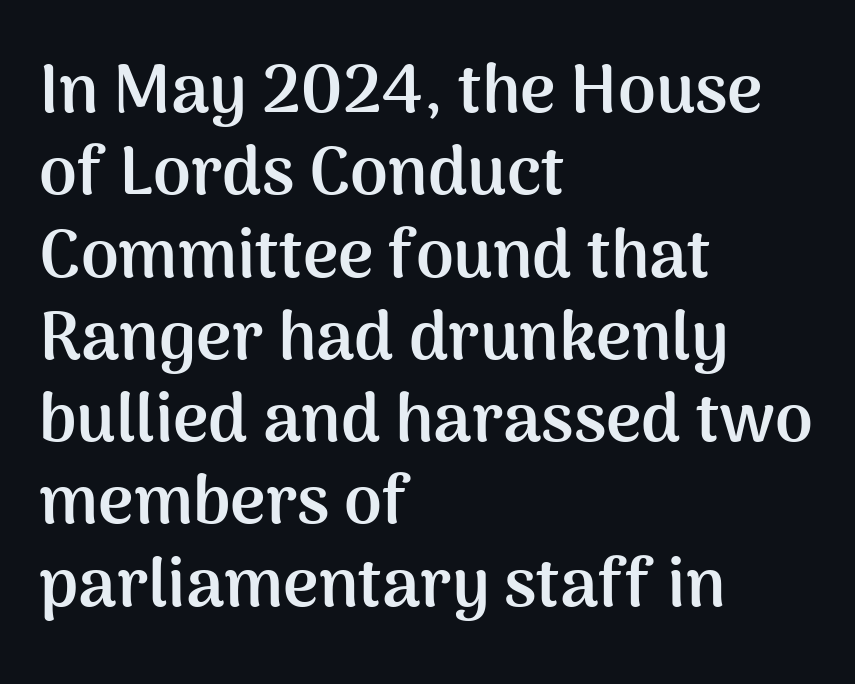
The image shows 68 px semibold sans-serif type, upright; set left-aligned, line spacing 1.21x, normal letter spacing, not underlined; medium stroke contrast and a medium x-height.
